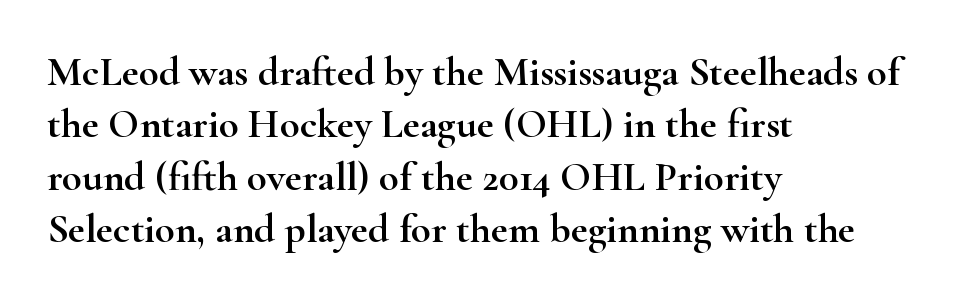
Is this a fixed-width face? No — the glyphs have proportional, varying widths. Italic? Not at all — the glyphs are vertical. Lines of text with bare space underneath. The rendering anchors every line to the left-hand side. Serif or sans? Serif — the stroke terminals have little feet.
